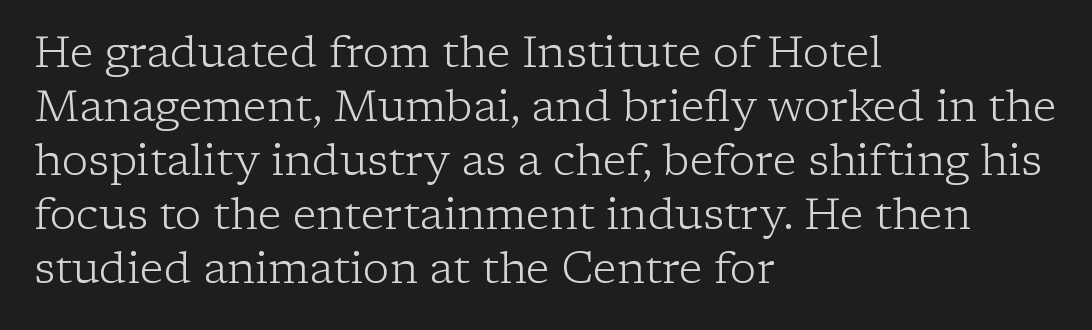
The image shows 44 px light serif type, upright; set left-aligned, line spacing 1.23x, normal letter spacing, not underlined; low stroke contrast and a medium x-height.
